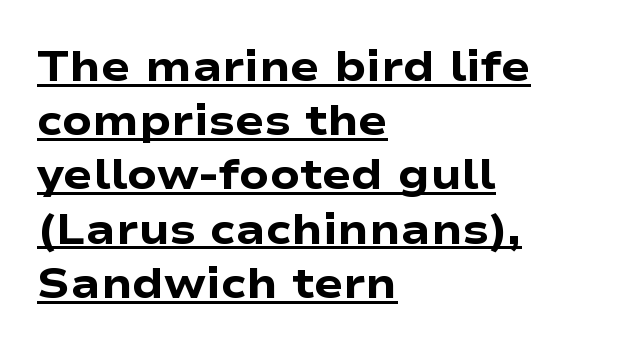
{"serif": "no", "italic": "no", "bold": "yes", "weight": "heavy", "width": "wide", "stroke_contrast": "low", "x_height": "medium", "monospaced": "no", "underline": "yes", "align": "left", "line_spacing": "normal", "line_spacing_ratio": 1.26, "letter_spacing": "normal", "letter_spacing_em": 0.0, "glyph_px": 43}
